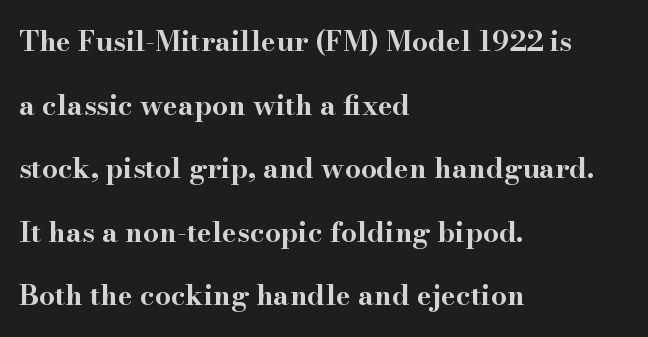
These lines are composed in type with serifs. Proportional: the letters do not fall into vertical columns. Rendered with straight, roman letterforms. Horizontal bands of white between lines are thick stripes. Short and long lines alike share a common starting point at left. The area under the type is left untouched.
